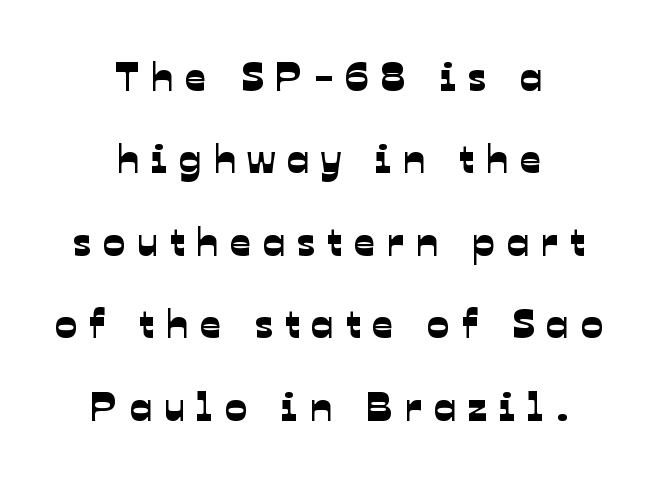
{"serif": "no", "width": "normal", "stroke_contrast": "low", "x_height": "medium", "monospaced": "no", "underline": "no", "align": "center", "line_spacing": "loose", "line_spacing_ratio": 2.01, "letter_spacing": "wide", "letter_spacing_em": 0.29, "glyph_px": 41}
